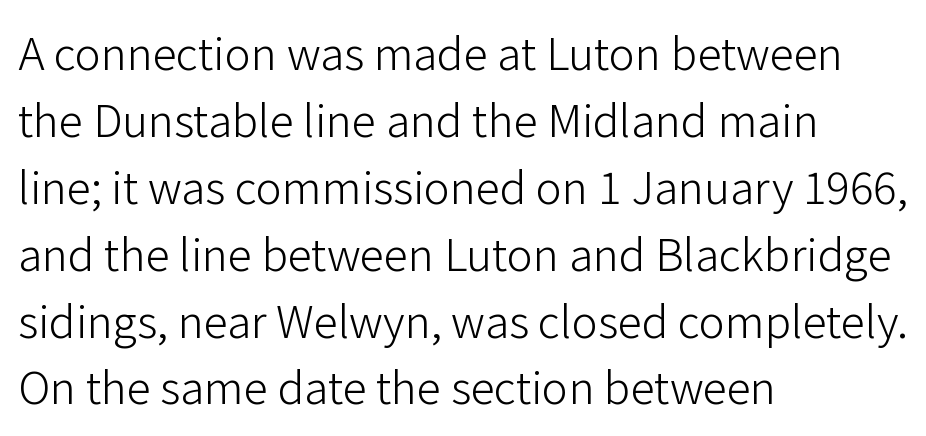
The image shows 44 px light sans-serif type, upright; set left-aligned, normal line spacing (1.52x), normal letter spacing, not underlined; low stroke contrast and a medium x-height.
